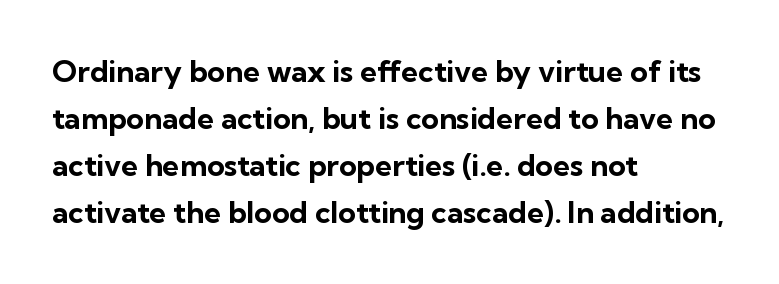
The image shows 30 px bold sans-serif type, upright; set left-aligned, normal line spacing (1.57x), normal letter spacing, not underlined; low stroke contrast and a medium x-height.
